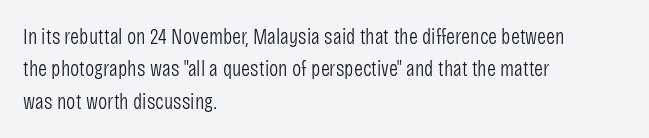
Does extra space separate the letters? No, they use regular spacing. Compared with a typical body face, this is equally light or lighter still. Casual observation: everything's shoved over to the left. This sample keeps an unexceptional amount of space between lines.
